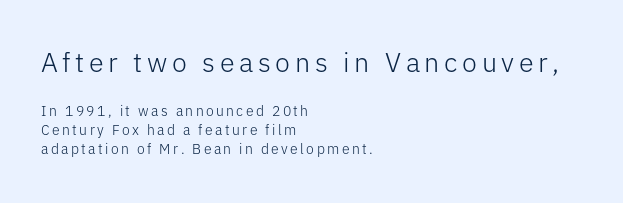
{"italic": "no", "bold": "no", "underline": "no", "align": "left", "line_spacing": "normal", "line_spacing_ratio": 1.37, "larger_block": "first", "size_ratio": 1.93, "glyph_px": 27}
